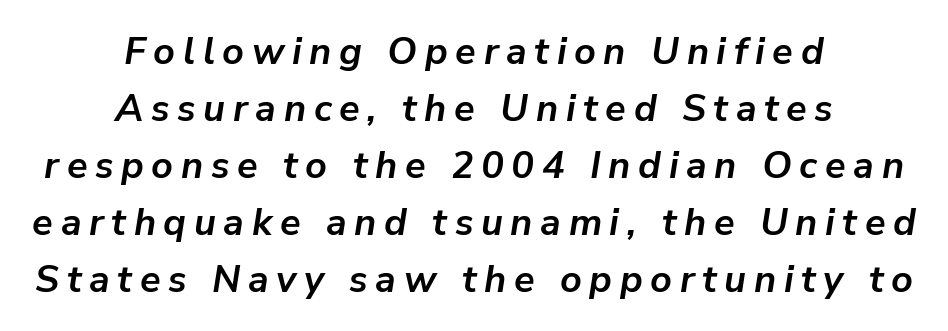
Glyph-to-glyph distance is far greater than everyday printed text. The face used here is proportionally spaced, like ordinary book or web type. Its strokes are broad and dark, the hallmark of bold type. Both edges are ragged and mirror each other, which tells us the setting is centered.
